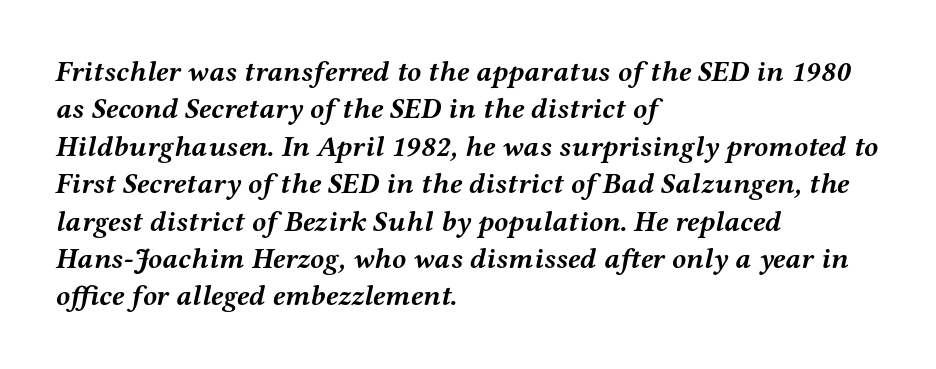
{"serif": "yes", "italic": "yes", "lean": "right", "slant_degrees": 12, "bold": "yes", "weight": "semibold", "width": "wide", "stroke_contrast": "medium", "x_height": "medium", "monospaced": "no", "underline": "no", "align": "left", "line_spacing": "normal", "line_spacing_ratio": 1.29, "letter_spacing": "normal", "letter_spacing_em": 0.0, "glyph_px": 29}
